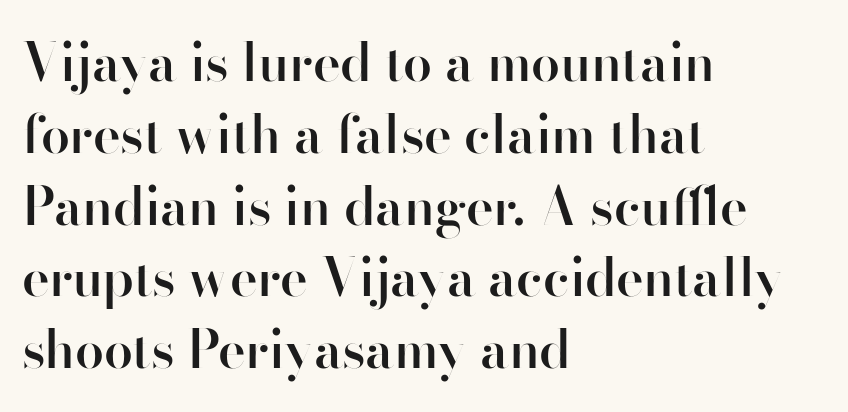
Q: Is the text bold? A: Semi-bold.
Q: Is the text italic (slanted)? A: No, it is upright.
Q: Is the typeface a serif or a sans-serif typeface? A: Sans-serif.
Q: Is the text underlined? A: No.
Q: How is the paragraph aligned? A: Left-aligned.
Q: Is the spacing between letters normal or unusually wide? A: Normal.
Q: Is the spacing between lines tight, normal or loose? A: Normal.
Q: Width (condensed, normal, or wide)? A: Normal.
Q: Stroke contrast? A: High.
Q: x-height? A: Small.
Q: Monospaced? A: No.
